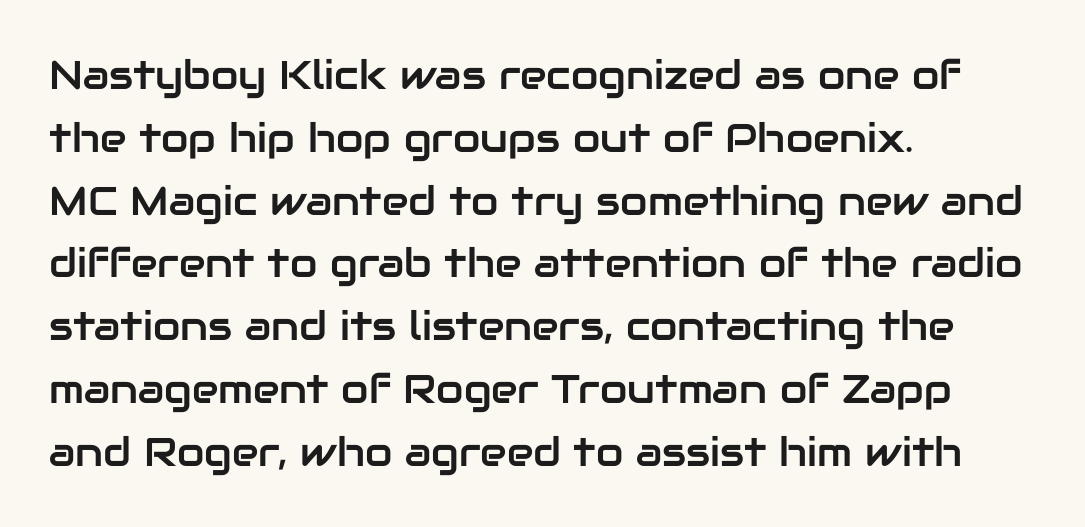
The image shows 40 px sans-serif type, upright; set left-aligned, normal line spacing (1.57x), normal letter spacing, not underlined; low stroke contrast and a medium x-height.
